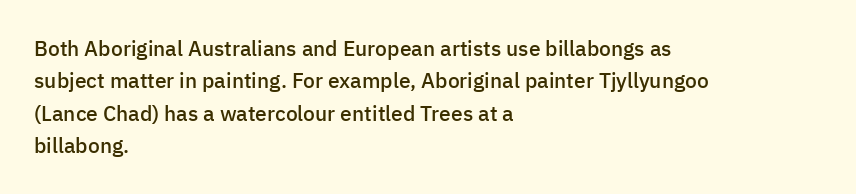
{"italic": "no", "bold": "semi", "underline": "no", "align": "left", "line_spacing": "normal", "line_spacing_ratio": 1.54, "letter_spacing": "normal", "letter_spacing_em": 0.0, "glyph_px": 21}
